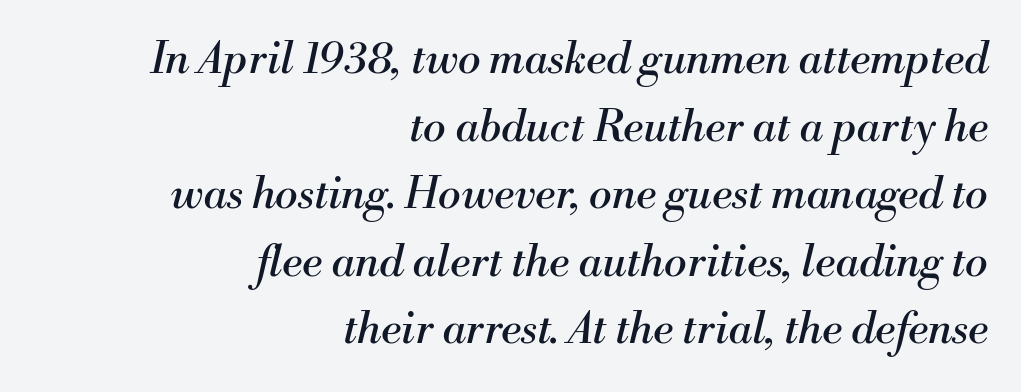
{"serif": "yes", "italic": "yes", "lean": "right", "slant_degrees": 13, "bold": "no", "weight": "regular", "width": "normal", "stroke_contrast": "medium", "x_height": "small", "monospaced": "no", "underline": "no", "align": "right", "line_spacing": "normal", "line_spacing_ratio": 1.57, "letter_spacing": "normal", "letter_spacing_em": 0.0, "glyph_px": 43}
